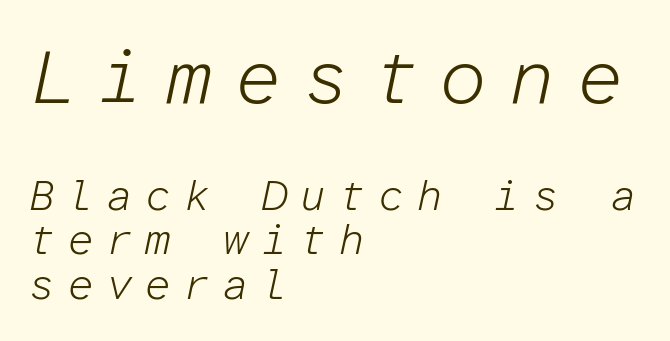
{"italic": "yes", "lean": "right", "slant_degrees": 12, "bold": "no", "weight": "light", "width": "normal", "stroke_contrast": "low", "x_height": "medium", "monospaced": "yes", "underline": "no", "align": "left", "line_spacing": "tight", "line_spacing_ratio": 1.03, "letter_spacing": "wide", "letter_spacing_em": 0.27, "larger_block": "first", "size_ratio": 1.77, "glyph_px": 76}
